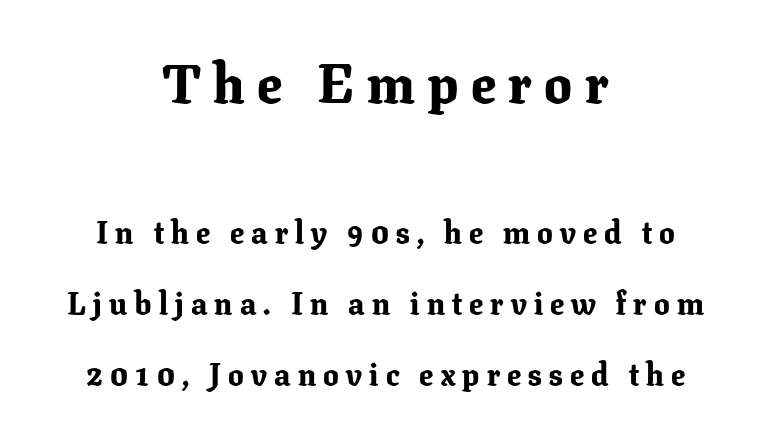
Q: Is the text bold? A: Yes.
Q: Is the text italic (slanted)? A: No, it is upright.
Q: Is the typeface a serif or a sans-serif typeface? A: Serif.
Q: Is the text underlined? A: No.
Q: How is the paragraph aligned? A: Centered.
Q: Is the spacing between letters normal or unusually wide? A: Unusually wide.
Q: Is the spacing between lines tight, normal or loose? A: Loose.
Q: Which block of text is set in a larger size, the first (top) or the second (bottom)? A: The first (top) one.
Q: Width (condensed, normal, or wide)? A: Normal.
Q: Stroke contrast? A: Low.
Q: x-height? A: Medium.
Q: Monospaced? A: No.
